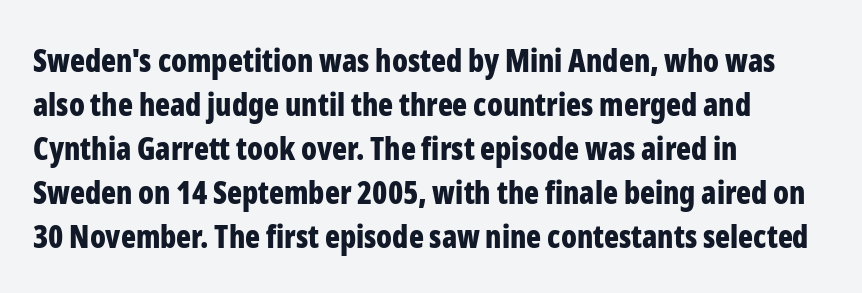
The image shows 31 px bold, condensed sans-serif type, upright; set left-aligned, normal line spacing (1.42x), normal letter spacing, not underlined; low stroke contrast and a medium x-height.
